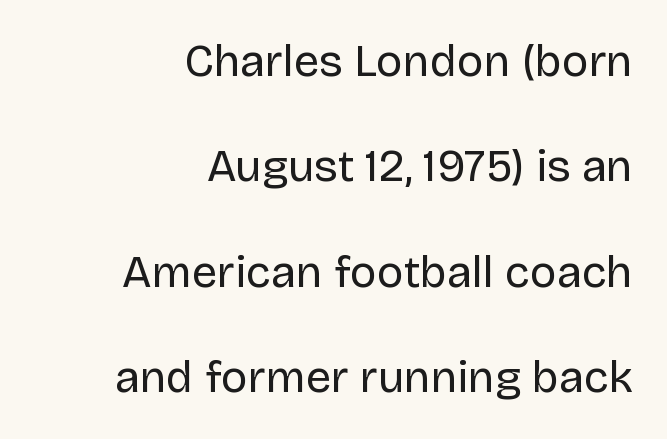
Q: Is the text bold? A: No.
Q: Is the text italic (slanted)? A: No, it is upright.
Q: Is the typeface a serif or a sans-serif typeface? A: Sans-serif.
Q: Is the text underlined? A: No.
Q: How is the paragraph aligned? A: Right-aligned.
Q: Is the spacing between letters normal or unusually wide? A: Normal.
Q: Is the spacing between lines tight, normal or loose? A: Loose.
Q: Width (condensed, normal, or wide)? A: Normal.
Q: Stroke contrast? A: Low.
Q: x-height? A: Large.
Q: Monospaced? A: No.
